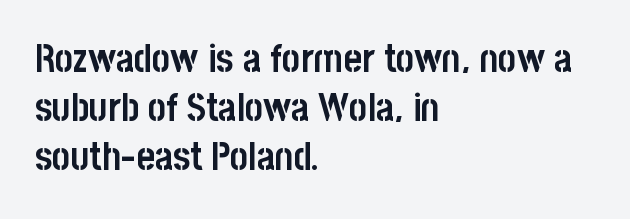
Here the designer chose a conventional face with non-uniform glyph widths. The rag falls on the right side of this text block. Clear beneath every line of the passage. No extra tracking has been applied to these lines. If you measured baseline to baseline, you'd find a middling distance.
